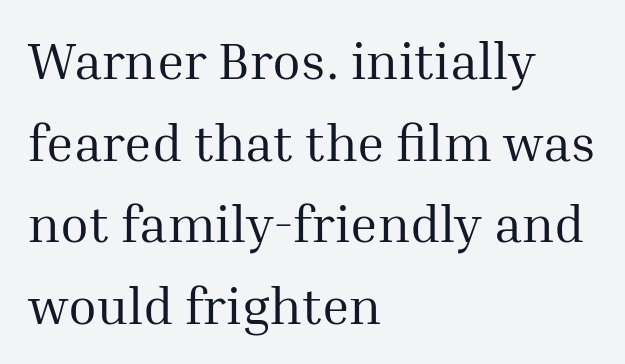
{"serif": "yes", "italic": "no", "bold": "no", "weight": "regular", "width": "normal", "stroke_contrast": "medium", "x_height": "medium", "monospaced": "no", "underline": "no", "align": "left", "line_spacing": "normal", "line_spacing_ratio": 1.57, "letter_spacing": "normal", "letter_spacing_em": 0.0, "glyph_px": 52}
